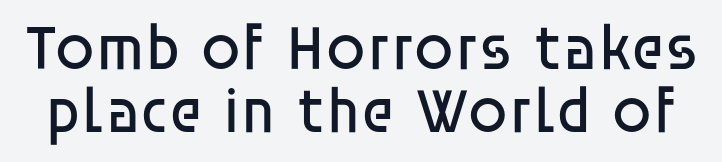
Q: Is the text bold? A: No.
Q: Is the text italic (slanted)? A: No, it is upright.
Q: Is the typeface a serif or a sans-serif typeface? A: Sans-serif.
Q: Is the text underlined? A: No.
Q: Is the spacing between letters normal or unusually wide? A: Normal.
Q: Is the spacing between lines tight, normal or loose? A: Tight.
Q: Width (condensed, normal, or wide)? A: Normal.
Q: Stroke contrast? A: Low.
Q: x-height? A: Large.
Q: Monospaced? A: No.
